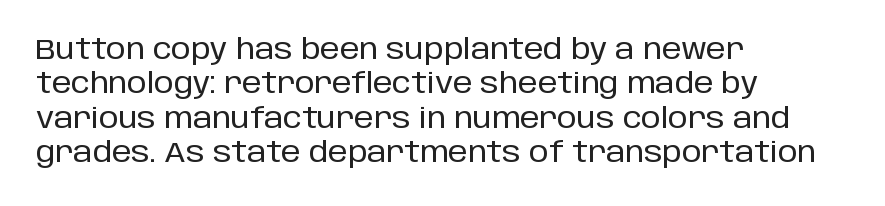
In terms of posture, this sample is upright. Students, note that the glyphs here touch the page at normal intervals. A typesetter would call this proportional, since set widths differ per character. No feet cap the strokes, marking this as sans-serif type. Descenders are the only things crossing below the line. The typesetter chose a ragged-right arrangement here.
